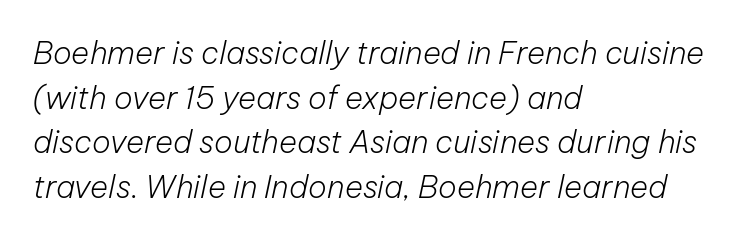
The image shows 31 px light type, italic (leaning right); set left-aligned, normal line spacing (1.44x), normal letter spacing, not underlined; low stroke contrast and a medium x-height.
